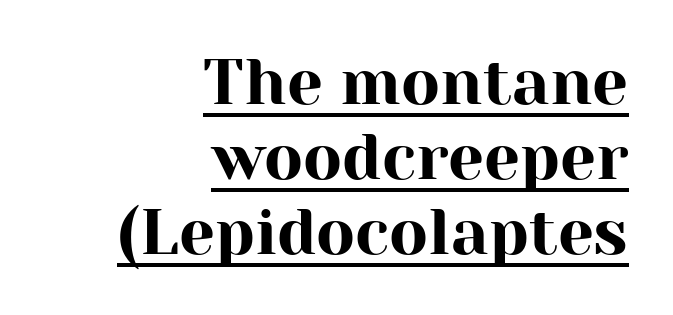
Check where the strokes stop: tiny serifs finish them off. A flush-right, rag-left setting is used for this passage. Letter spacing: default. The rendering uses the underline text-decoration.
